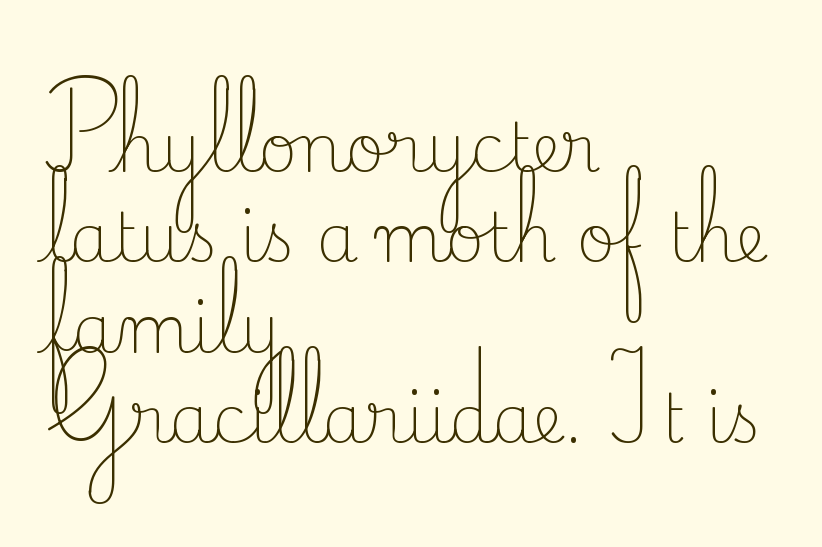
{"serif": "yes", "italic": "no", "bold": "no", "weight": "light", "width": "normal", "stroke_contrast": "low", "x_height": "small", "monospaced": "no", "underline": "no", "align": "left", "line_spacing": "normal", "line_spacing_ratio": 1.35, "letter_spacing": "normal", "letter_spacing_em": 0.0, "glyph_px": 67}
